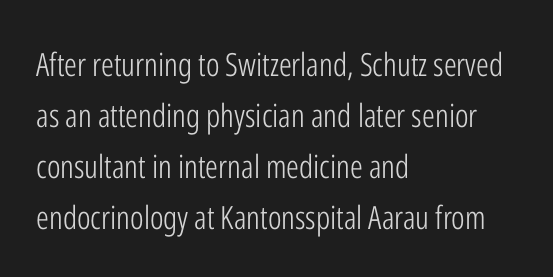
{"serif": "no", "italic": "no", "bold": "no", "weight": "light", "width": "condensed", "stroke_contrast": "low", "x_height": "medium", "monospaced": "no", "underline": "no", "align": "left", "line_spacing": "normal", "line_spacing_ratio": 1.59, "letter_spacing": "normal", "letter_spacing_em": 0.0, "glyph_px": 32}
